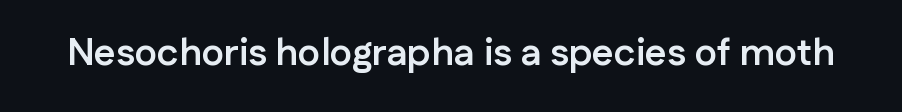
{"serif": "no", "italic": "no", "bold": "yes", "weight": "semibold", "width": "normal", "stroke_contrast": "low", "x_height": "medium", "monospaced": "no", "underline": "no", "letter_spacing": "normal", "letter_spacing_em": 0.0, "glyph_px": 38}
